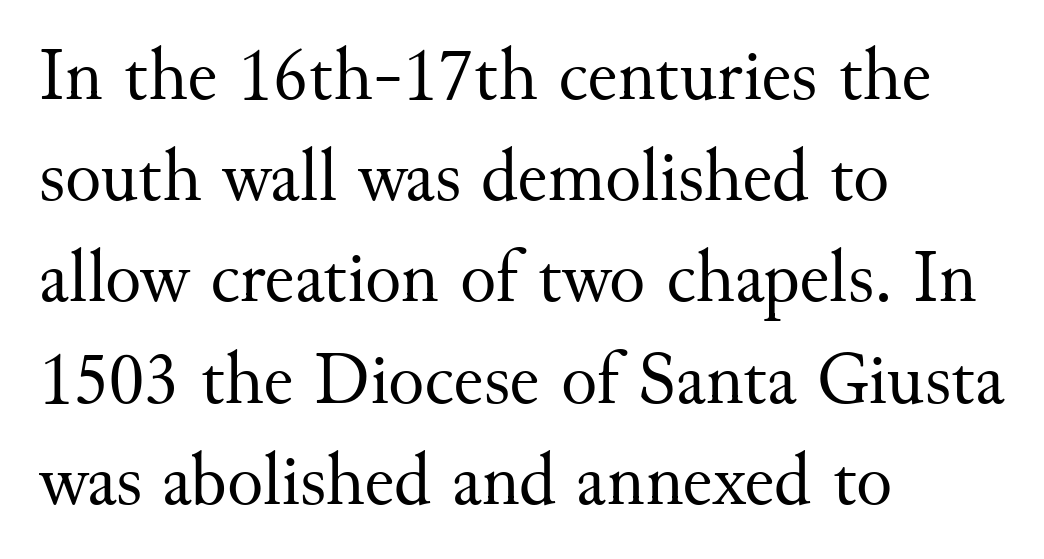
The image shows 75 px regular-weight serif type, upright; set left-aligned, normal line spacing (1.35x), normal letter spacing, not underlined; medium stroke contrast and a small x-height.
